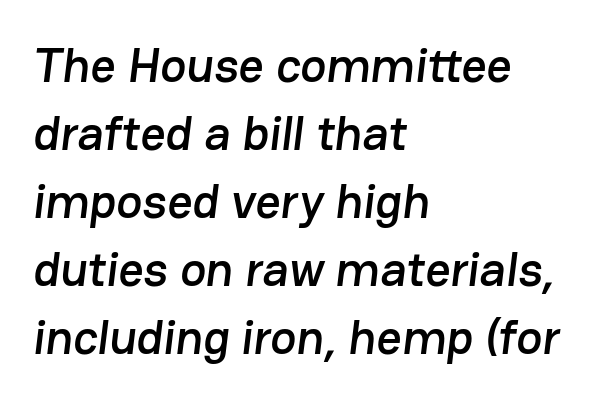
The image shows 49 px sans-serif type; set left-aligned, normal line spacing (1.39x), normal letter spacing, not underlined; low stroke contrast and a medium x-height.
